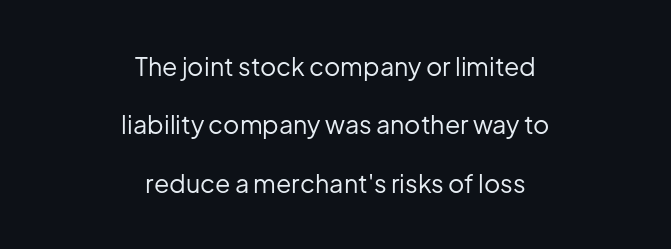
{"italic": "no", "bold": "no", "underline": "no", "align": "center", "line_spacing": "loose", "line_spacing_ratio": 2.34, "letter_spacing": "normal", "letter_spacing_em": 0.0, "glyph_px": 25}
